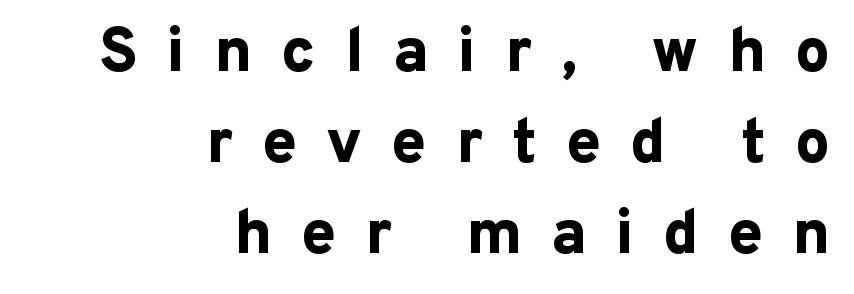
{"serif": "no", "italic": "no", "bold": "yes", "weight": "bold", "width": "normal", "stroke_contrast": "low", "x_height": "medium", "monospaced": "no", "underline": "no", "align": "right", "line_spacing": "normal", "line_spacing_ratio": 1.47, "letter_spacing": "wide", "letter_spacing_em": 0.47, "glyph_px": 62}
